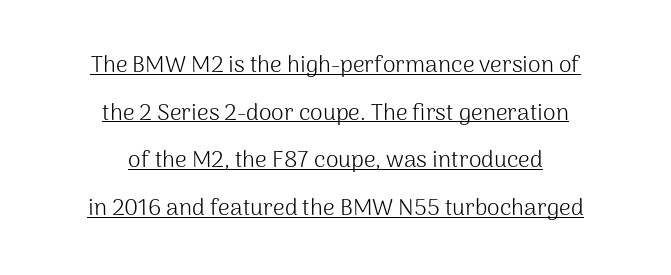
The image shows 23 px text type, upright; set centered, loose line spacing (2.07x), normal letter spacing, underlined.
